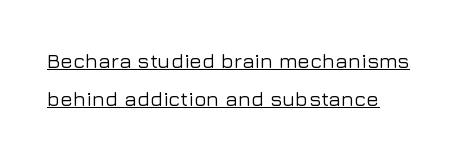
{"italic": "no", "underline": "yes", "line_spacing_ratio": 1.81, "letter_spacing": "normal", "letter_spacing_em": 0.0, "glyph_px": 21}
